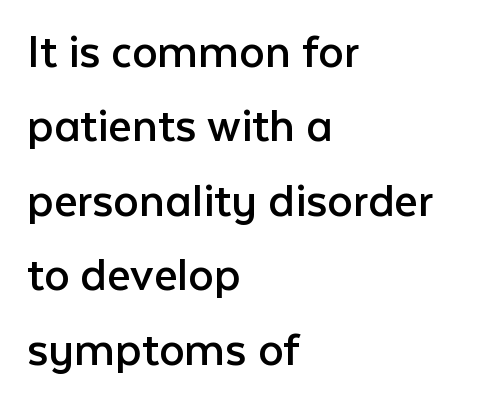
{"serif": "no", "italic": "no", "bold": "no", "weight": "regular", "width": "normal", "stroke_contrast": "low", "x_height": "medium", "monospaced": "no", "underline": "no", "align": "left", "line_spacing": "normal", "line_spacing_ratio": 1.46, "letter_spacing": "normal", "letter_spacing_em": 0.0, "glyph_px": 51}
